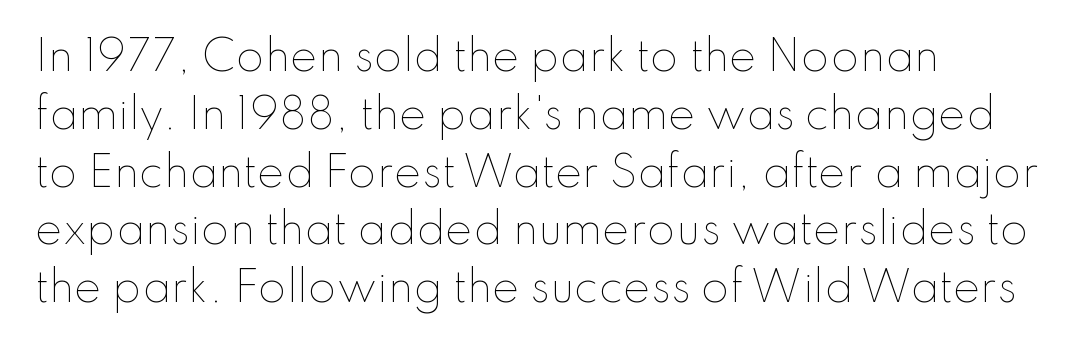
Q: Is the text bold? A: No.
Q: Is the text italic (slanted)? A: No, it is upright.
Q: Is the text underlined? A: No.
Q: How is the paragraph aligned? A: Left-aligned.
Q: Is the spacing between letters normal or unusually wide? A: Normal.
Q: Is the spacing between lines tight, normal or loose? A: Normal.
Q: Width (condensed, normal, or wide)? A: Normal.
Q: Stroke contrast? A: Low.
Q: x-height? A: Small.
Q: Monospaced? A: No.
